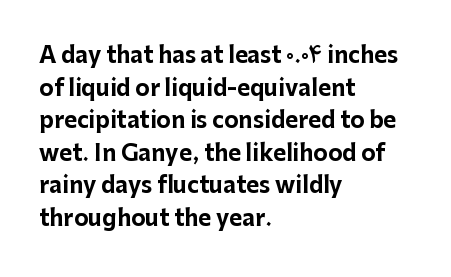
The letters stand straight up with perfectly vertical stems. Vertical spacing — default. Beneath every word, the page is bare. Typeset ragged right — the left edge is the straight one.
